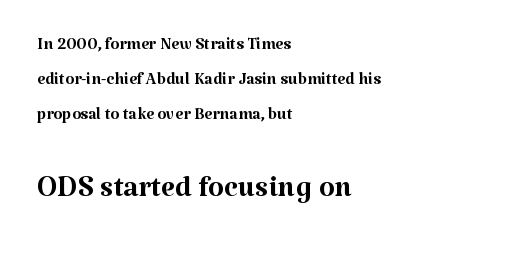
{"serif": "yes", "italic": "no", "bold": "no", "weight": "regular", "width": "normal", "stroke_contrast": "medium", "x_height": "medium", "monospaced": "no", "underline": "no", "align": "left", "line_spacing": "normal", "line_spacing_ratio": 1.52, "letter_spacing": "normal", "letter_spacing_em": 0.0, "larger_block": "second", "size_ratio": 1.78, "glyph_px": 41}
